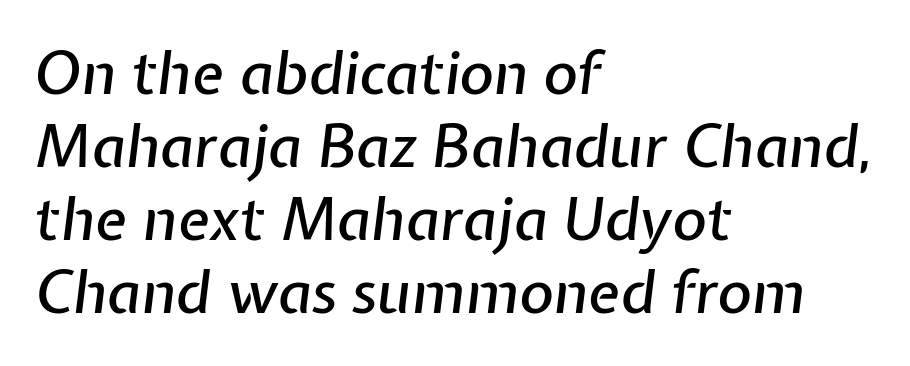
There's an unmistakable incline to the writing here. Note the varied advance widths — an 'i' is clearly narrower than an 'm'. The words here are not underlined. Notice how the passage keeps a crisp vertical edge on the left only.
